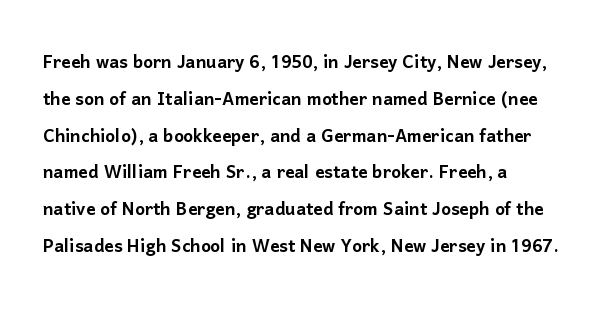
Every character sits straight up, as roman type does. Where is the straight margin? On the left. The rendering uses a moderate line-height, typical for paragraphs. Just letters on the line, the space beneath them empty. Compared with typical body copy, the letter spacing here is the same.
